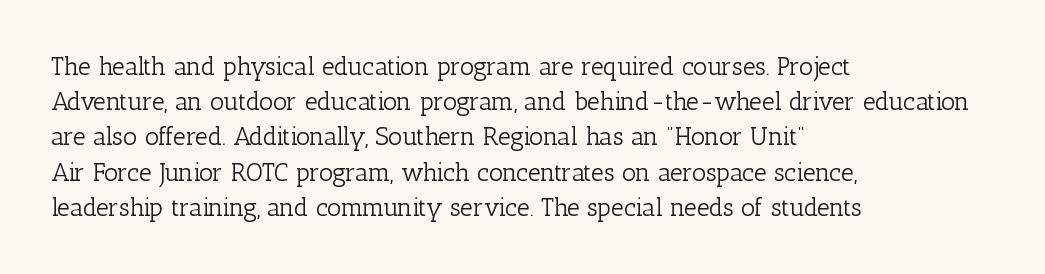
Weight: not bold — regular or lighter. Summary of vertical rhythm: regular, with standard interline spacing. Italic? Not at all — the glyphs are vertical. Words appear dense and cohesive because spacing is normal. Glance below the letters and you will spot only blank space.
